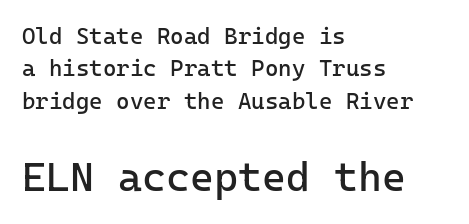
Vertical strokes here are truly vertical. Is this a heavy cut? Hardly; it is regular or lighter. Note: smaller setting up top, larger setting below. Leading matches the norm, producing a regular column. What kind of face is this? One without serifs — a sans.
